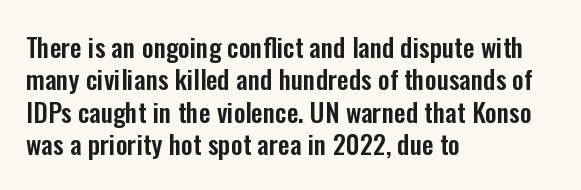
The image shows 26 px text type, upright; set left-aligned, normal line spacing (1.25x), normal letter spacing, not underlined.
